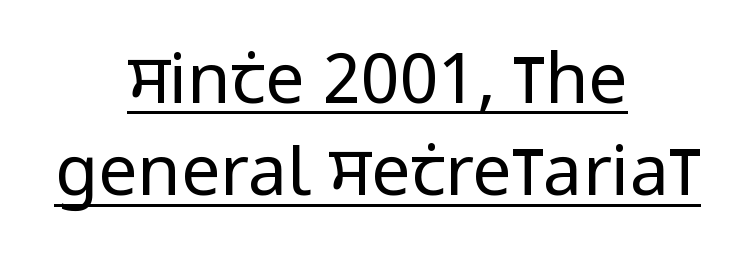
{"serif": "no", "italic": "no", "bold": "no", "weight": "regular", "width": "condensed", "stroke_contrast": "low", "x_height": "large", "monospaced": "no", "underline": "yes", "align": "center", "line_spacing": "normal", "line_spacing_ratio": 1.32, "letter_spacing": "normal", "letter_spacing_em": 0.0, "glyph_px": 70}
